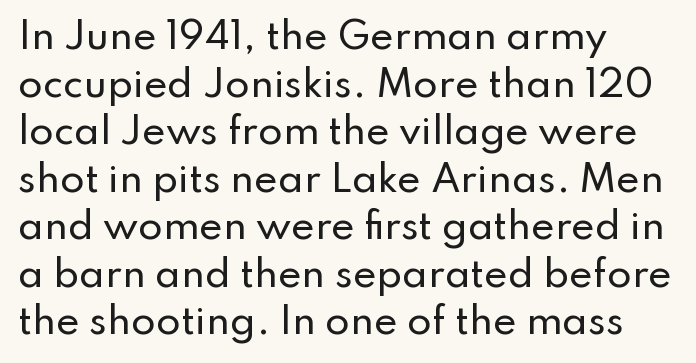
The image shows 36 px sans-serif type, upright; set left-aligned, normal line spacing (1.32x), normal letter spacing, not underlined; low stroke contrast and a small x-height.
